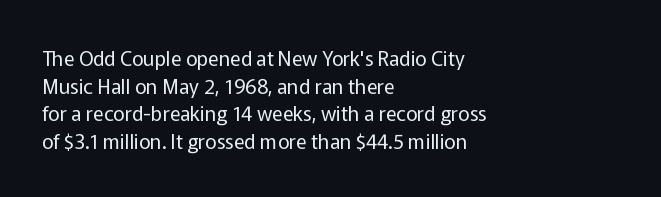
The image shows 20 px text type, upright; set left-aligned, normal line spacing (1.38x), normal letter spacing, not underlined.
